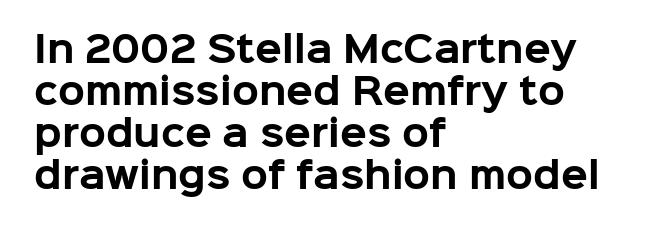
Q: Is the text bold? A: Yes.
Q: Is the text italic (slanted)? A: No, it is upright.
Q: Is the typeface a serif or a sans-serif typeface? A: Sans-serif.
Q: Is the text underlined? A: No.
Q: How is the paragraph aligned? A: Left-aligned.
Q: Is the spacing between letters normal or unusually wide? A: Normal.
Q: Width (condensed, normal, or wide)? A: Normal.
Q: Stroke contrast? A: Low.
Q: x-height? A: Medium.
Q: Monospaced? A: No.
